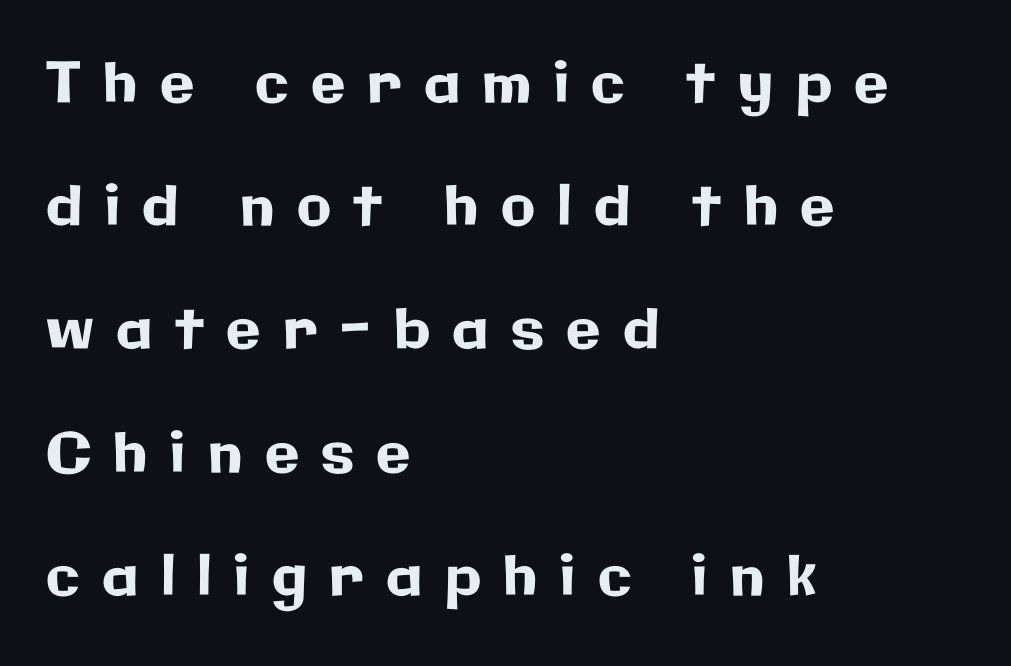
Q: Is the text italic (slanted)? A: No, it is upright.
Q: Is the typeface a serif or a sans-serif typeface? A: Sans-serif.
Q: Is the text underlined? A: No.
Q: How is the paragraph aligned? A: Left-aligned.
Q: Is the spacing between letters normal or unusually wide? A: Unusually wide.
Q: Is the spacing between lines tight, normal or loose? A: Loose.
Q: Width (condensed, normal, or wide)? A: Normal.
Q: Stroke contrast? A: Low.
Q: x-height? A: Medium.
Q: Monospaced? A: No.
